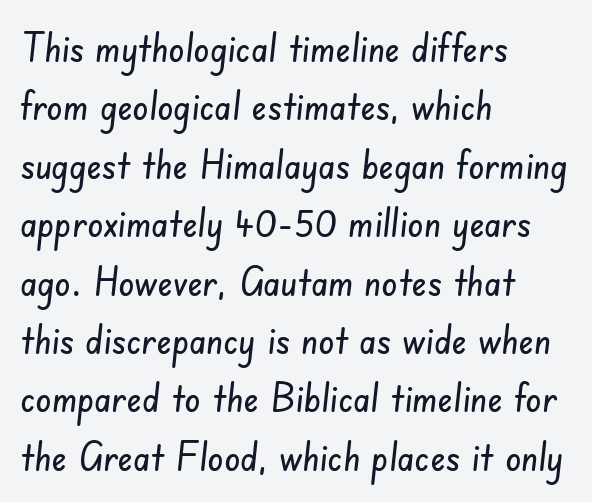
The image shows 40 px condensed sans-serif type; set left-aligned, normal line spacing (1.46x), normal letter spacing, not underlined; low stroke contrast and a small x-height.
